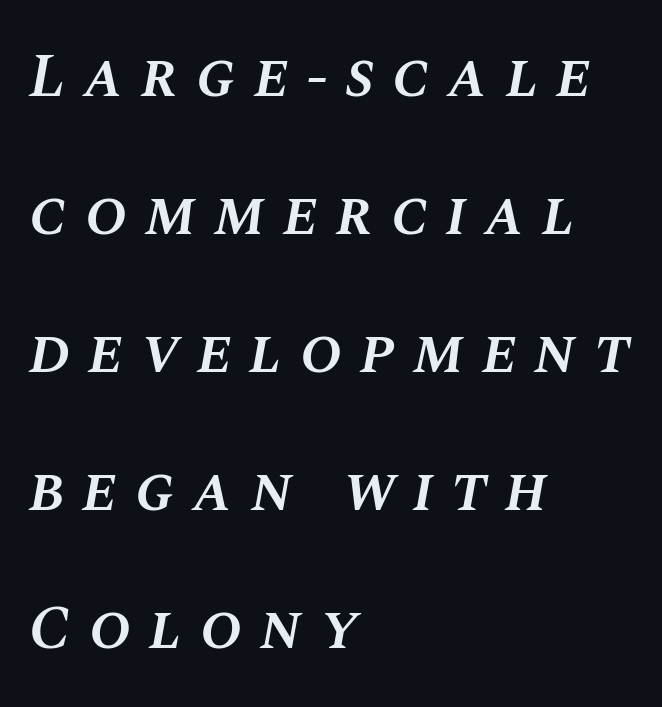
The image shows 63 px semibold type, italic (leaning right); set left-aligned, loose line spacing (2.19x), unusually wide letter spacing (+0.28 em), not underlined; medium stroke contrast and a large x-height.
